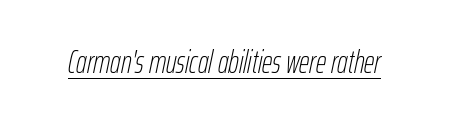
{"italic": "yes", "lean": "right", "slant_degrees": 12, "bold": "no", "weight": "thin", "width": "condensed", "stroke_contrast": "low", "x_height": "medium", "monospaced": "no", "underline": "yes", "letter_spacing": "normal", "letter_spacing_em": 0.0, "glyph_px": 32}
